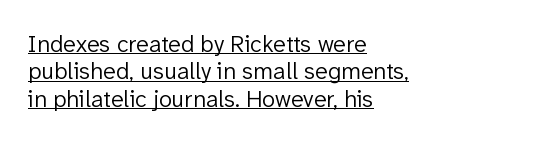
The image shows 24 px text type, upright; set left-aligned, tight line spacing (1.14x), normal letter spacing, underlined.
